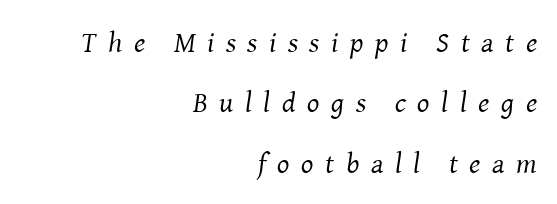
Honestly, the rows look like they've been pulled way apart. Do the characters align in a grid? No, the font is proportional. It's the slanting kind of type. No chunkiness to these letters — they're not bold. These lines stack with their right ends in a neat column. The type family on display is of the serif kind.
